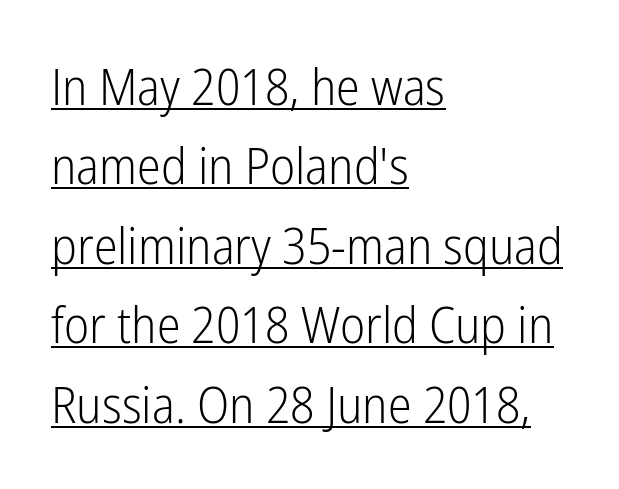
{"serif": "no", "italic": "no", "bold": "no", "weight": "light", "width": "condensed", "stroke_contrast": "low", "x_height": "medium", "monospaced": "no", "underline": "yes", "align": "left", "line_spacing": "normal", "line_spacing_ratio": 1.59, "letter_spacing": "normal", "letter_spacing_em": 0.0, "glyph_px": 50}
